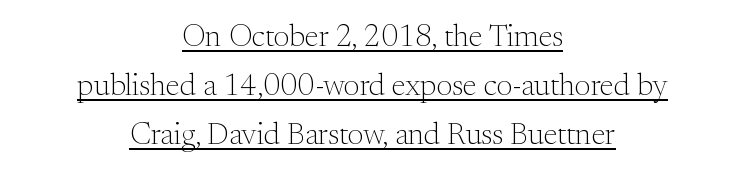
The image shows 31 px light serif type, upright; set centered, normal line spacing (1.58x), normal letter spacing, underlined; medium stroke contrast and a small x-height.
